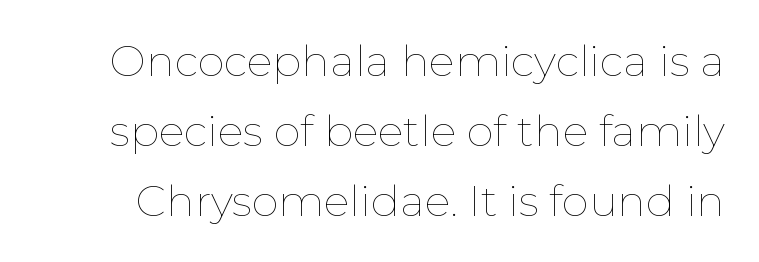
{"italic": "no", "bold": "no", "weight": "thin", "width": "normal", "stroke_contrast": "low", "x_height": "medium", "monospaced": "no", "underline": "no", "line_spacing": "normal", "line_spacing_ratio": 1.63, "letter_spacing": "normal", "letter_spacing_em": 0.0, "glyph_px": 43}
